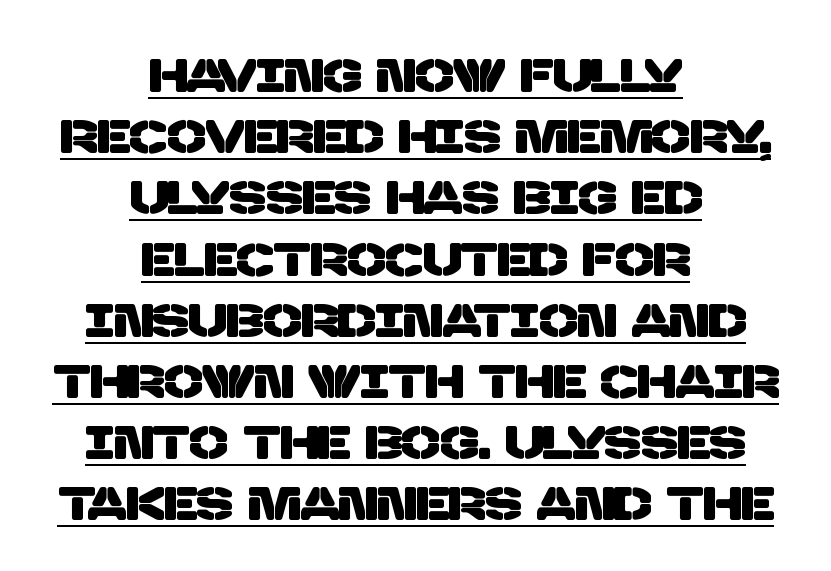
Q: Is the typeface a serif or a sans-serif typeface? A: Sans-serif.
Q: Is the text underlined? A: Yes.
Q: How is the paragraph aligned? A: Centered.
Q: Is the spacing between letters normal or unusually wide? A: Normal.
Q: Is the spacing between lines tight, normal or loose? A: Normal.
Q: Width (condensed, normal, or wide)? A: Normal.
Q: Stroke contrast? A: Low.
Q: x-height? A: Large.
Q: Monospaced? A: No.
